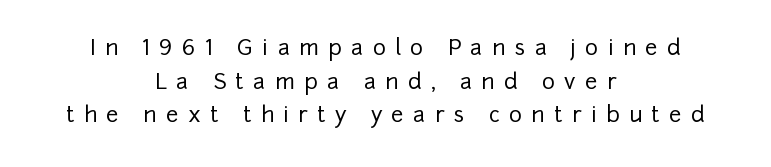
{"italic": "no", "underline": "no", "align": "center", "line_spacing": "normal", "line_spacing_ratio": 1.53, "letter_spacing": "wide", "letter_spacing_em": 0.42, "glyph_px": 22}
